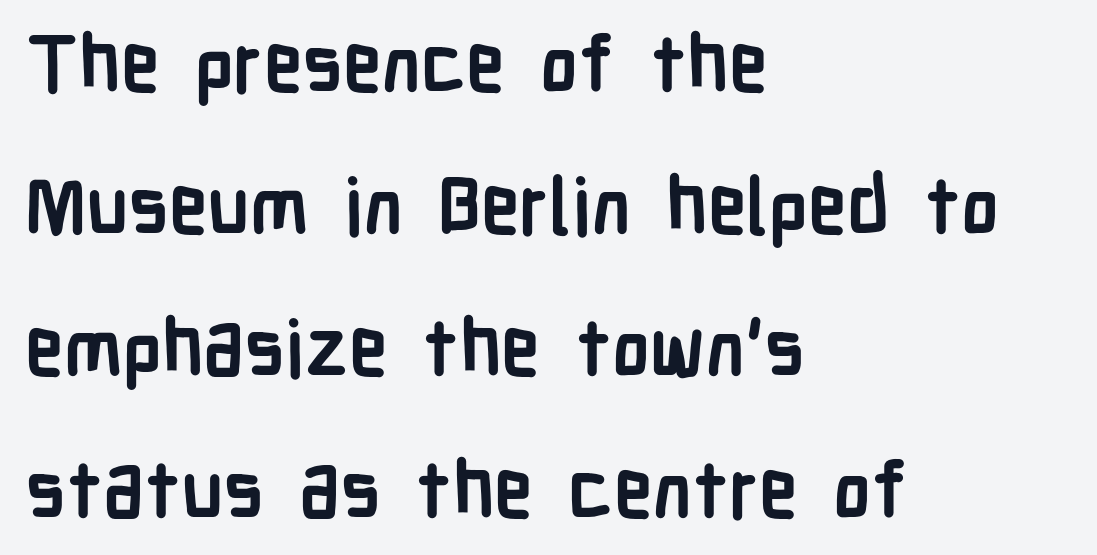
Q: Is the text bold? A: Yes.
Q: Is the text italic (slanted)? A: No, it is upright.
Q: Is the typeface a serif or a sans-serif typeface? A: Sans-serif.
Q: Is the text underlined? A: No.
Q: How is the paragraph aligned? A: Left-aligned.
Q: Is the spacing between letters normal or unusually wide? A: Normal.
Q: Width (condensed, normal, or wide)? A: Condensed.
Q: Stroke contrast? A: Low.
Q: x-height? A: Medium.
Q: Monospaced? A: No.
